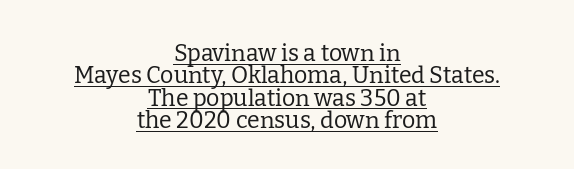
Q: Is the text bold? A: No.
Q: Is the text italic (slanted)? A: No, it is upright.
Q: Is the text underlined? A: Yes.
Q: How is the paragraph aligned? A: Centered.
Q: Is the spacing between letters normal or unusually wide? A: Normal.
Q: Is the spacing between lines tight, normal or loose? A: Tight.
